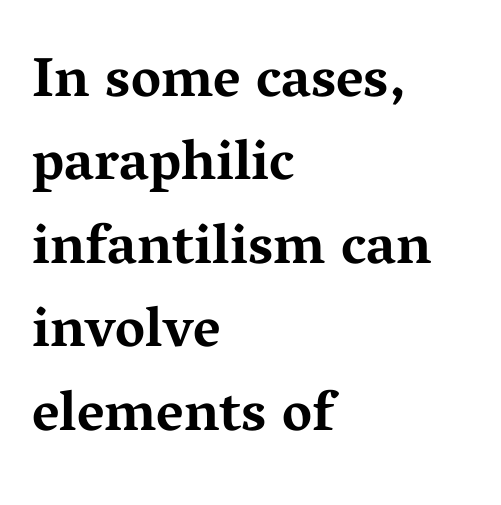
Whoever set this chose a conventional vertical rhythm. This is roman type, the default non-slanted kind. Inter-character spacing is left at the font's built-in metrics. Type without underlining. The passage shown is typed in a proportional face where columns would drift. The rag falls on the right side of this text block.
